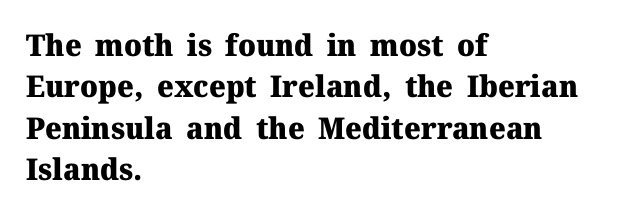
The image shows 30 px heavy serif type, upright; set left-aligned, normal line spacing (1.38x), normal letter spacing, not underlined; medium stroke contrast and a medium x-height.
